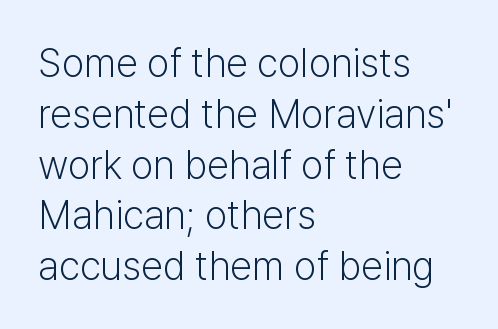
Q: Is the text bold? A: No.
Q: Is the text italic (slanted)? A: No, it is upright.
Q: Is the typeface a serif or a sans-serif typeface? A: Sans-serif.
Q: Is the text underlined? A: No.
Q: How is the paragraph aligned? A: Left-aligned.
Q: Is the spacing between letters normal or unusually wide? A: Normal.
Q: Is the spacing between lines tight, normal or loose? A: Normal.
Q: Width (condensed, normal, or wide)? A: Normal.
Q: Stroke contrast? A: Low.
Q: x-height? A: Medium.
Q: Monospaced? A: No.
